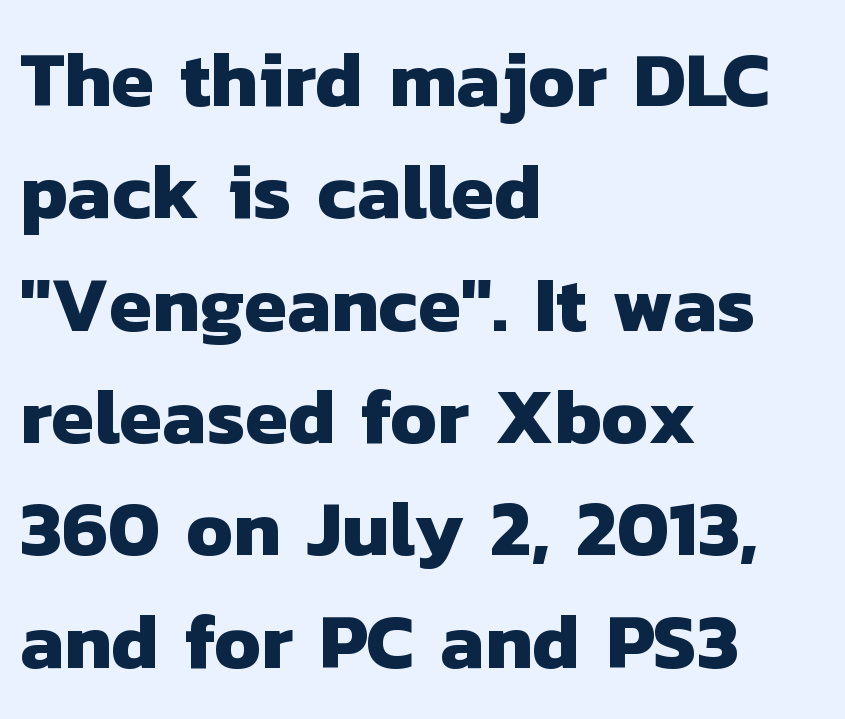
Q: Is the text bold? A: Yes.
Q: Is the typeface a serif or a sans-serif typeface? A: Sans-serif.
Q: Is the text underlined? A: No.
Q: How is the paragraph aligned? A: Left-aligned.
Q: Is the spacing between letters normal or unusually wide? A: Normal.
Q: Is the spacing between lines tight, normal or loose? A: Normal.
Q: Width (condensed, normal, or wide)? A: Normal.
Q: Stroke contrast? A: Low.
Q: x-height? A: Medium.
Q: Monospaced? A: No.
